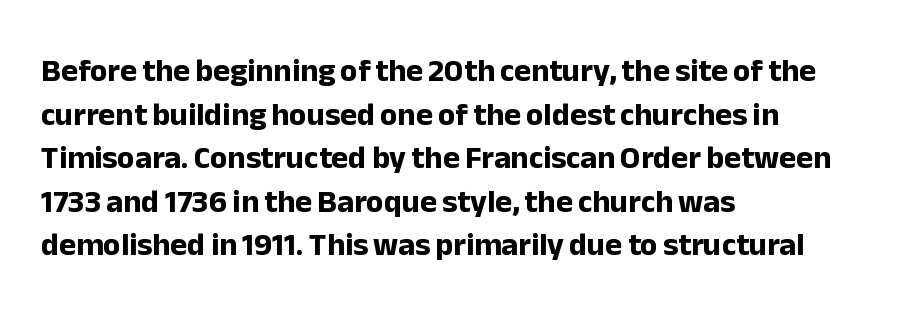
Q: Is the text bold? A: Yes.
Q: Is the text italic (slanted)? A: No, it is upright.
Q: Is the typeface a serif or a sans-serif typeface? A: Sans-serif.
Q: Is the text underlined? A: No.
Q: How is the paragraph aligned? A: Left-aligned.
Q: Is the spacing between letters normal or unusually wide? A: Normal.
Q: Is the spacing between lines tight, normal or loose? A: Normal.
Q: Width (condensed, normal, or wide)? A: Normal.
Q: Stroke contrast? A: Low.
Q: x-height? A: Medium.
Q: Monospaced? A: No.
